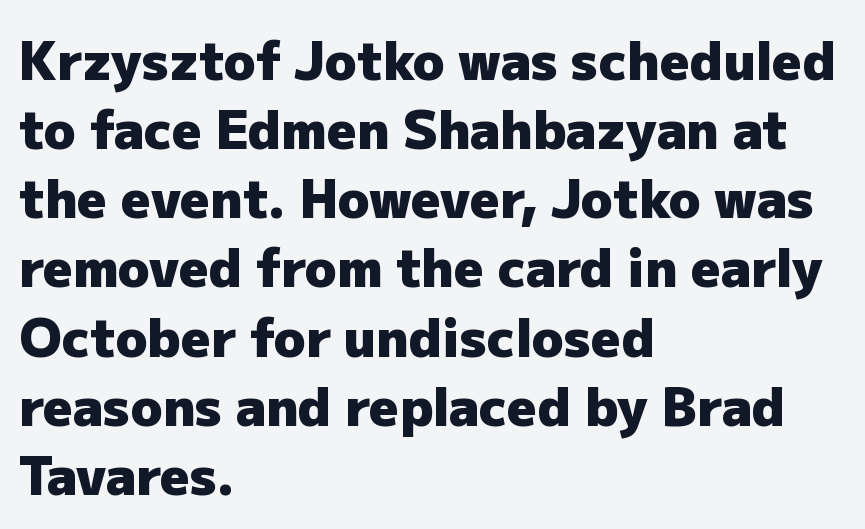
The image shows 52 px heavy sans-serif type, upright; set left-aligned, normal line spacing (1.33x), normal letter spacing, not underlined; low stroke contrast and a medium x-height.
